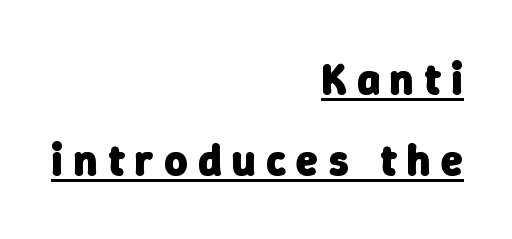
Q: Is the text bold? A: Yes.
Q: Is the typeface a serif or a sans-serif typeface? A: Sans-serif.
Q: Is the text underlined? A: Yes.
Q: How is the paragraph aligned? A: Right-aligned.
Q: Is the spacing between letters normal or unusually wide? A: Unusually wide.
Q: Width (condensed, normal, or wide)? A: Normal.
Q: Stroke contrast? A: Low.
Q: x-height? A: Medium.
Q: Monospaced? A: No.
